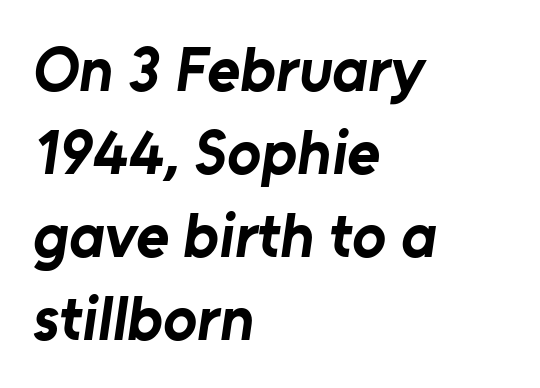
Q: Is the text bold? A: Yes.
Q: Is the typeface a serif or a sans-serif typeface? A: Sans-serif.
Q: Is the text underlined? A: No.
Q: How is the paragraph aligned? A: Left-aligned.
Q: Is the spacing between letters normal or unusually wide? A: Normal.
Q: Is the spacing between lines tight, normal or loose? A: Normal.
Q: Width (condensed, normal, or wide)? A: Normal.
Q: Stroke contrast? A: Low.
Q: x-height? A: Medium.
Q: Monospaced? A: No.
